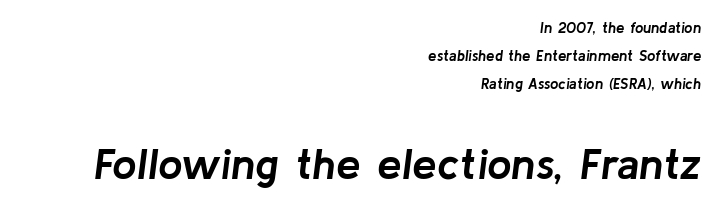
{"italic": "yes", "lean": "right", "slant_degrees": 8, "bold": "yes", "weight": "semibold", "width": "normal", "stroke_contrast": "low", "x_height": "medium", "monospaced": "no", "underline": "no", "align": "right", "line_spacing_ratio": 1.87, "letter_spacing": "normal", "letter_spacing_em": 0.0, "larger_block": "second", "size_ratio": 2.93, "glyph_px": 44}
